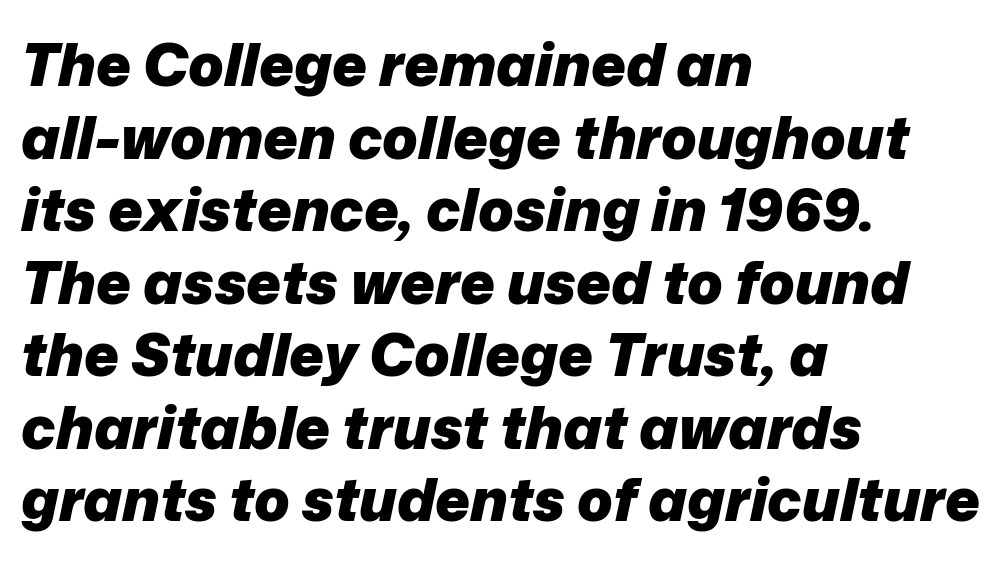
{"italic": "yes", "lean": "right", "slant_degrees": 12, "bold": "yes", "weight": "heavy", "width": "normal", "stroke_contrast": "low", "x_height": "medium", "monospaced": "no", "underline": "no", "align": "left", "line_spacing_ratio": 1.23, "letter_spacing": "normal", "letter_spacing_em": 0.0, "glyph_px": 59}
